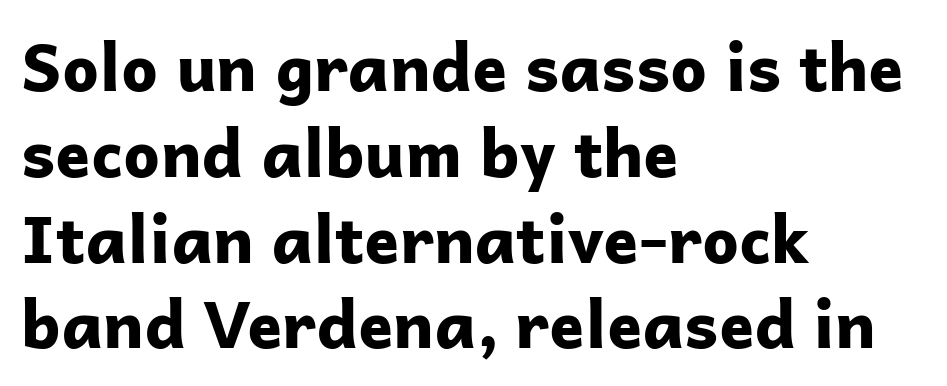
The image shows 65 px bold sans-serif type, upright; set left-aligned, normal line spacing (1.32x), normal letter spacing, not underlined; low stroke contrast and a medium x-height.
